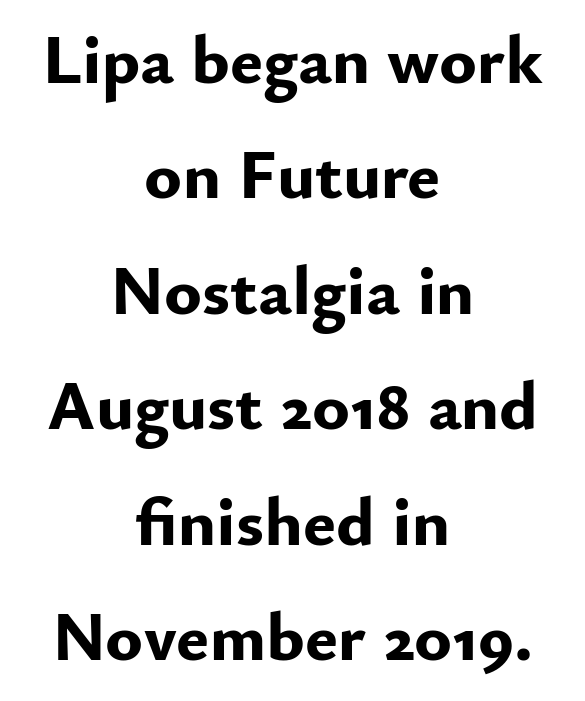
The image shows 70 px bold sans-serif type, upright; set centered, normal line spacing (1.65x), normal letter spacing, not underlined; low stroke contrast and a small x-height.
